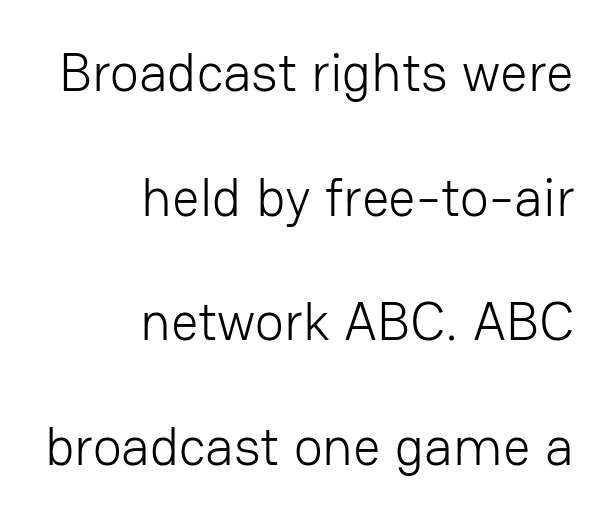
The image shows 54 px light sans-serif type, upright; set right-aligned, loose line spacing (2.31x), normal letter spacing, not underlined; low stroke contrast and a medium x-height.
